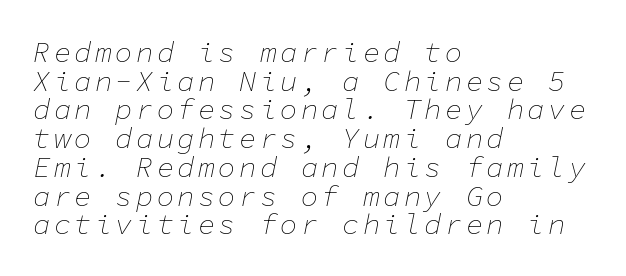
{"italic": "yes", "lean": "right", "slant_degrees": 11, "bold": "no", "weight": "thin", "width": "normal", "stroke_contrast": "low", "x_height": "medium", "monospaced": "yes", "underline": "no", "align": "left", "line_spacing": "tight", "line_spacing_ratio": 0.99, "glyph_px": 29}
